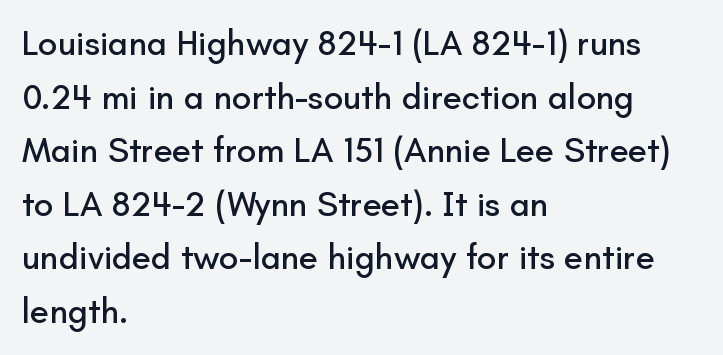
When letters stand straight like this, we call the style roman or upright. No feet cap the strokes, marking this as sans-serif type. Students, observe: this is what conventionally led text looks like. Clear beneath every line of the passage. You could call the tracking neutral — neither tight nor loose.
